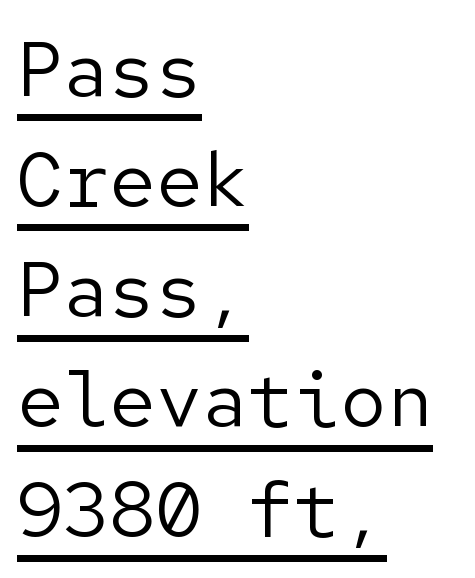
The image shows 77 px regular-weight sans-serif type, upright; set left-aligned, normal line spacing (1.43x), normal letter spacing, underlined; low stroke contrast and a medium x-height.
